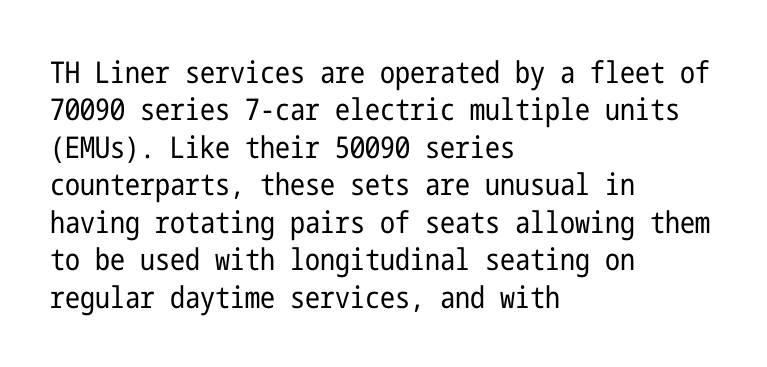
Words float on clear page, feet unadorned. These lines keep a tight, regular rhythm from letter to letter. Students, observe: this is what conventionally led text looks like. The passage shown is typeset with a sans-serif family.
